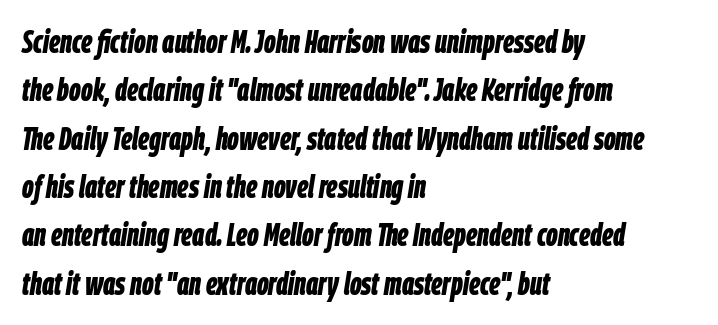
Q: Is the text bold? A: Yes.
Q: Is the text italic (slanted)? A: Yes, it leans right by about 9 degrees.
Q: Is the text underlined? A: No.
Q: How is the paragraph aligned? A: Left-aligned.
Q: Is the spacing between letters normal or unusually wide? A: Normal.
Q: Is the spacing between lines tight, normal or loose? A: Normal.
Q: Width (condensed, normal, or wide)? A: Condensed.
Q: Stroke contrast? A: Low.
Q: x-height? A: Large.
Q: Monospaced? A: No.
